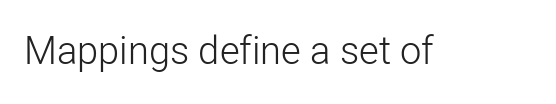
{"serif": "no", "italic": "no", "bold": "no", "weight": "light", "width": "normal", "stroke_contrast": "low", "x_height": "medium", "monospaced": "no", "underline": "no", "letter_spacing": "normal", "letter_spacing_em": 0.0, "glyph_px": 38}
